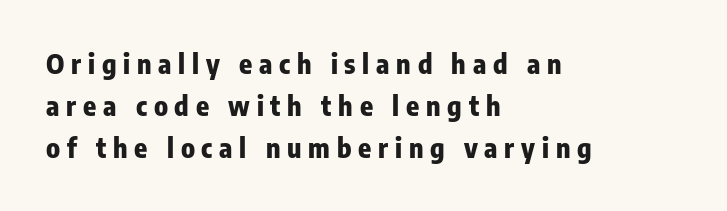
Emphasis by weight is at full strength: bold. Compared with typical paragraphs, the rows here are spaced about the same. Decoration check: the copy has no underline. Spacing between characters has been opened up far beyond the box default. The typesetter chose a ragged-right arrangement here.
